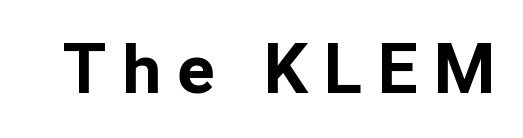
Q: Is the text bold? A: Yes.
Q: Is the text italic (slanted)? A: No, it is upright.
Q: Is the typeface a serif or a sans-serif typeface? A: Sans-serif.
Q: Is the text underlined? A: No.
Q: Is the spacing between letters normal or unusually wide? A: Unusually wide.
Q: Width (condensed, normal, or wide)? A: Normal.
Q: Stroke contrast? A: Low.
Q: x-height? A: Medium.
Q: Monospaced? A: No.
